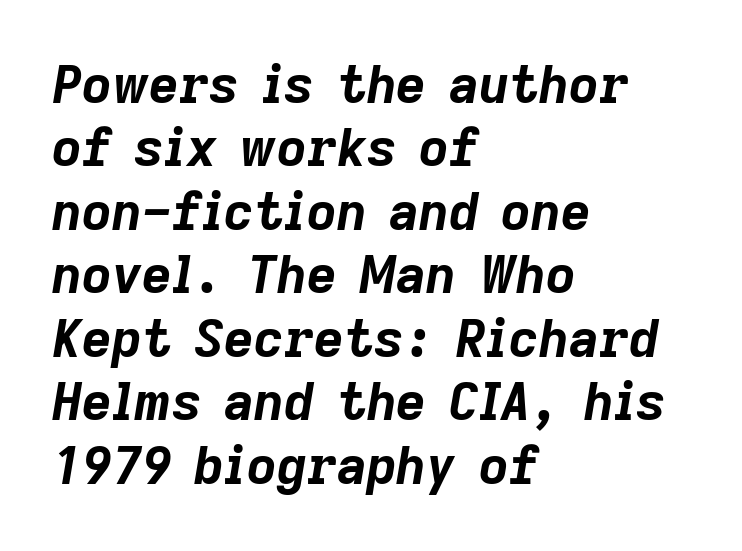
Honestly, there is no underline to notice here at all. Compared with an ordinary text face, these strokes are far heavier — a full bold. Varying glyph widths throughout — classic text-font behaviour. These lines are set flush left with a ragged right edge. Does extra space separate the letters? No, they use regular spacing. An italicized treatment has been applied to the whole sample.
